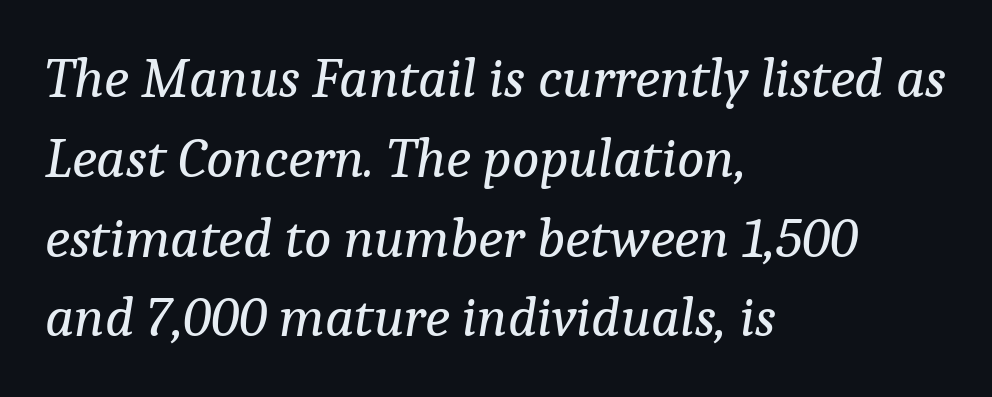
Counters stay open thanks to moderate or lighter strokes. Spacing verdict: proportional, widths tailored to each character. Students, note that the glyphs here touch the page at normal intervals. Successive baselines arrive at the customary interval.
